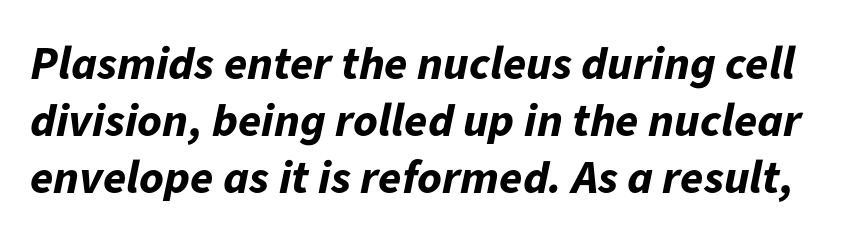
Q: Is the text bold? A: Yes.
Q: Is the text italic (slanted)? A: Yes, it leans right by about 11 degrees.
Q: Is the text underlined? A: No.
Q: Is the spacing between letters normal or unusually wide? A: Normal.
Q: Width (condensed, normal, or wide)? A: Normal.
Q: Stroke contrast? A: Low.
Q: x-height? A: Medium.
Q: Monospaced? A: No.
